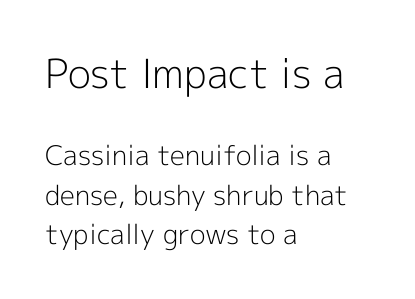
Q: Is the text bold? A: No.
Q: Is the text italic (slanted)? A: No, it is upright.
Q: Is the typeface a serif or a sans-serif typeface? A: Sans-serif.
Q: Is the text underlined? A: No.
Q: How is the paragraph aligned? A: Left-aligned.
Q: Is the spacing between letters normal or unusually wide? A: Normal.
Q: Is the spacing between lines tight, normal or loose? A: Normal.
Q: Which block of text is set in a larger size, the first (top) or the second (bottom)? A: The first (top) one.
Q: Width (condensed, normal, or wide)? A: Normal.
Q: x-height? A: Medium.
Q: Monospaced? A: No.
